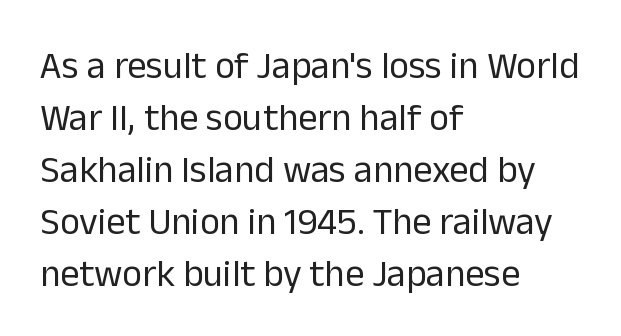
These lines are rendered in a variable-pitch font. This rendering uses left alignment, leaving the right contour irregular. Weight class: somewhere from thin through regular. The rendering keeps characters at their native spacing.
